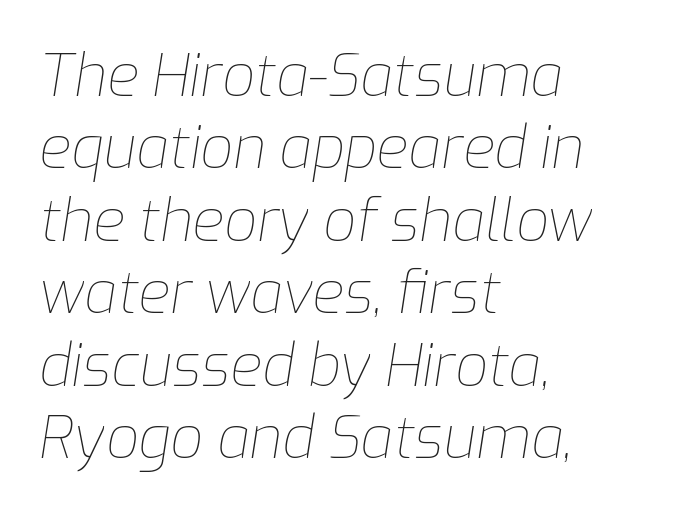
Q: Is the text bold? A: No.
Q: Is the text italic (slanted)? A: Yes, it leans right by about 9 degrees.
Q: Is the text underlined? A: No.
Q: How is the paragraph aligned? A: Left-aligned.
Q: Is the spacing between letters normal or unusually wide? A: Normal.
Q: Is the spacing between lines tight, normal or loose? A: Normal.
Q: Width (condensed, normal, or wide)? A: Normal.
Q: Stroke contrast? A: Low.
Q: x-height? A: Medium.
Q: Monospaced? A: No.
